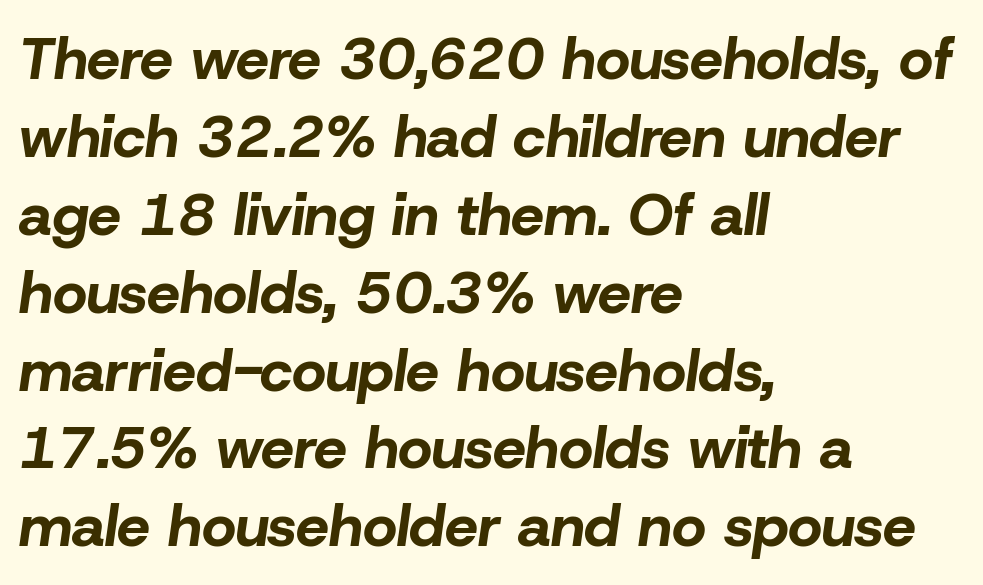
Caption: multi-line text, flush left, ragged right. The line-height multiplier appears to be the usual default. Is the type slanted? Yes — the strokes lean at a clear angle. The letters are bold, with thick, heavy strokes. The strip under each line holds only bare page. The face used here is rendered with its standard letterfit.
